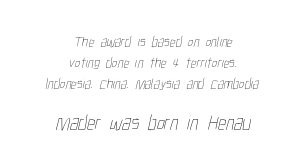
Q: Is the text bold? A: No.
Q: Is the text underlined? A: No.
Q: How is the paragraph aligned? A: Centered.
Q: Is the spacing between letters normal or unusually wide? A: Normal.
Q: Is the spacing between lines tight, normal or loose? A: Normal.
Q: Which block of text is set in a larger size, the first (top) or the second (bottom)? A: The second (bottom) one.
